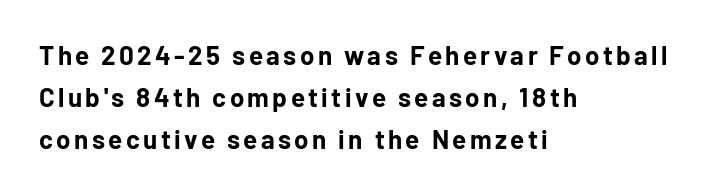
Q: Is the text bold? A: Yes.
Q: Is the text italic (slanted)? A: No, it is upright.
Q: Is the text underlined? A: No.
Q: How is the paragraph aligned? A: Left-aligned.
Q: Is the spacing between lines tight, normal or loose? A: Normal.
